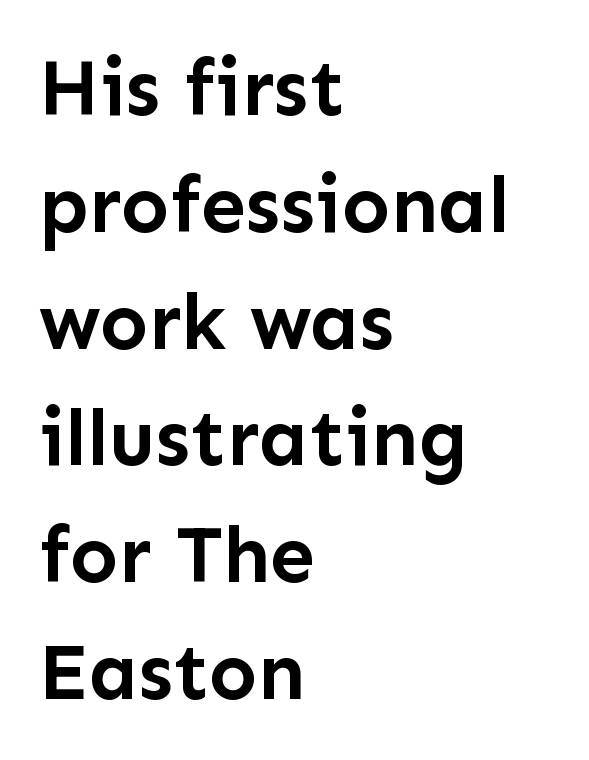
{"serif": "no", "italic": "no", "bold": "yes", "weight": "semibold", "width": "normal", "stroke_contrast": "low", "x_height": "medium", "monospaced": "no", "underline": "no", "align": "left", "line_spacing": "normal", "line_spacing_ratio": 1.46, "letter_spacing": "normal", "letter_spacing_em": 0.0, "glyph_px": 80}
